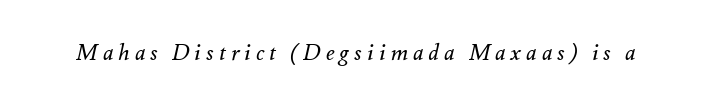
Posture: slanted. Letter spacing: wide. Anything drawn beneath the words? Only blank space. Weight: regular or lighter.
